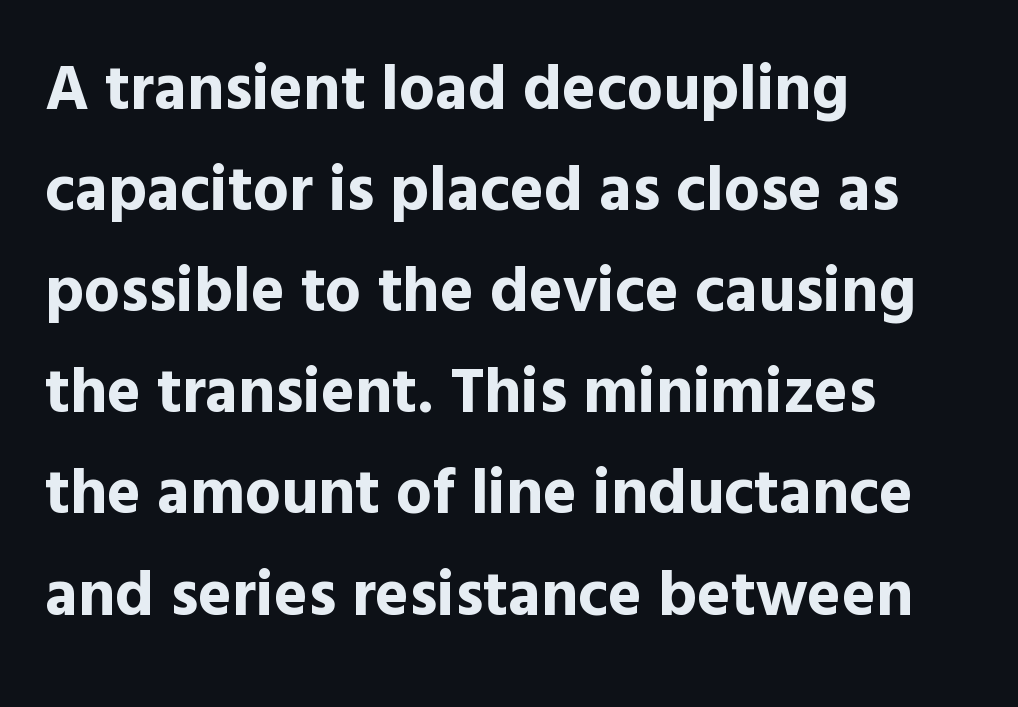
{"serif": "no", "italic": "no", "bold": "yes", "weight": "bold", "width": "normal", "x_height": "medium", "monospaced": "no", "underline": "no", "align": "left", "line_spacing": "normal", "line_spacing_ratio": 1.58, "letter_spacing": "normal", "letter_spacing_em": 0.0, "glyph_px": 64}
